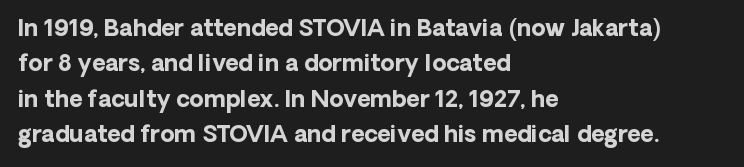
Q: Is the text bold? A: Yes.
Q: Is the text italic (slanted)? A: No, it is upright.
Q: Is the text underlined? A: No.
Q: How is the paragraph aligned? A: Left-aligned.
Q: Is the spacing between letters normal or unusually wide? A: Normal.
Q: Is the spacing between lines tight, normal or loose? A: Normal.
